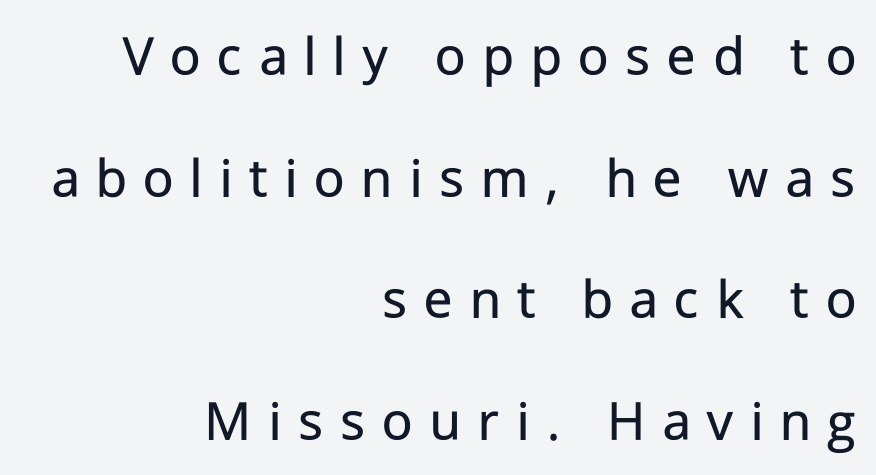
A light-to-regular cut is what we see here. Underlining? Definitely not there. Look at the tracking — it's clearly loosened, letters drifting apart. Italic: no, the glyphs are upright roman. These lines are rendered in a variable-pitch font.
